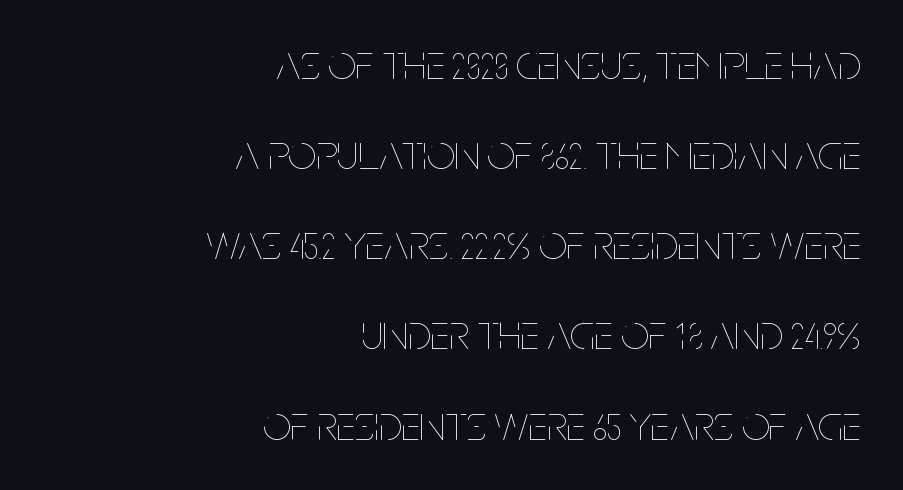
This is not heavy type; no bold has been used. Proportional: the letters do not fall into vertical columns. The letters sit at their default tracking, neither squeezed nor spread. Just letters on the line, the space beneath them empty. Leftover space on each line is placed entirely before the opening word.
